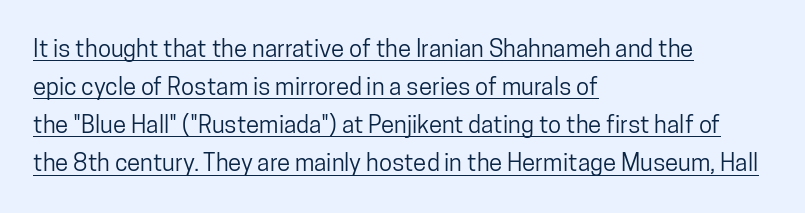
Q: Is the text italic (slanted)? A: No, it is upright.
Q: Is the text underlined? A: Yes.
Q: How is the paragraph aligned? A: Left-aligned.
Q: Is the spacing between letters normal or unusually wide? A: Normal.
Q: Is the spacing between lines tight, normal or loose? A: Normal.
